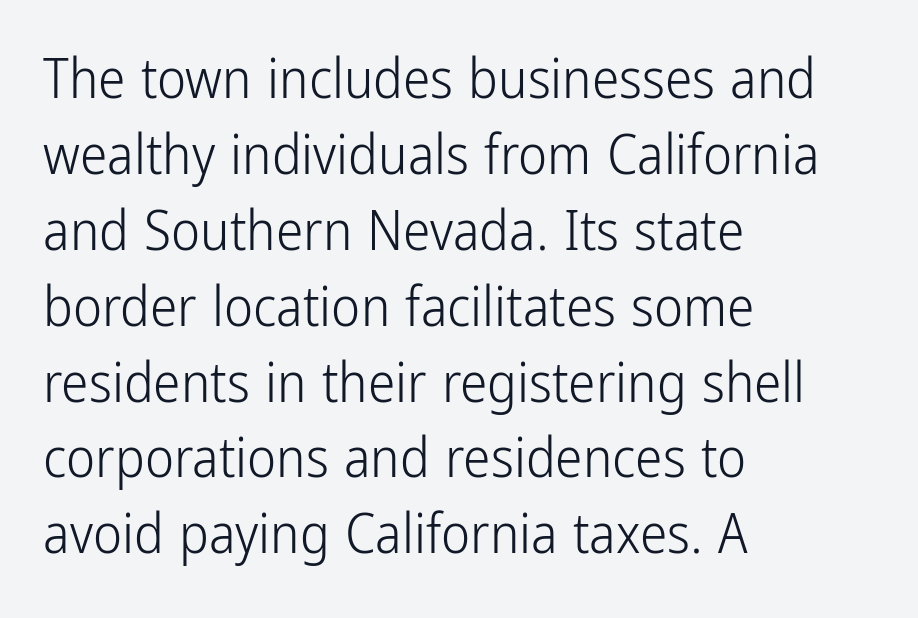
Q: Is the text bold? A: No.
Q: Is the text italic (slanted)? A: No, it is upright.
Q: Is the typeface a serif or a sans-serif typeface? A: Sans-serif.
Q: Is the text underlined? A: No.
Q: How is the paragraph aligned? A: Left-aligned.
Q: Is the spacing between letters normal or unusually wide? A: Normal.
Q: Is the spacing between lines tight, normal or loose? A: Normal.
Q: Width (condensed, normal, or wide)? A: Condensed.
Q: Stroke contrast? A: Low.
Q: x-height? A: Medium.
Q: Monospaced? A: No.
